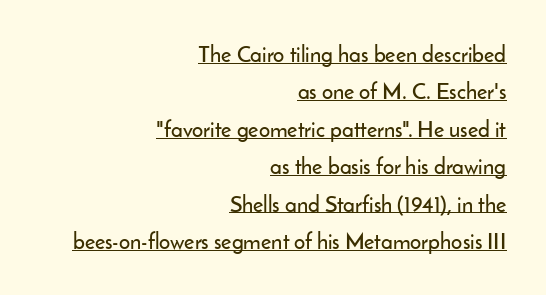
Quick note: not italic, upright. Caption: lettering with a line underneath. Glyph-to-glyph distance matches everyday printed text. Horizontal alignment here is rightward, an uncommon choice for prose. The lines sit at an ordinary, default distance from one another.
